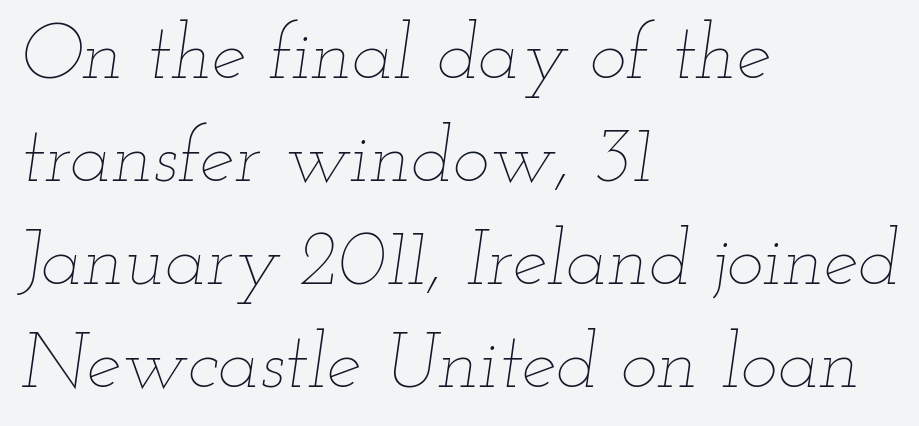
{"italic": "yes", "lean": "right", "slant_degrees": 12, "bold": "no", "weight": "thin", "width": "wide", "stroke_contrast": "low", "x_height": "small", "monospaced": "no", "underline": "no", "align": "left", "line_spacing": "normal", "line_spacing_ratio": 1.32, "letter_spacing": "normal", "letter_spacing_em": 0.0, "glyph_px": 78}
